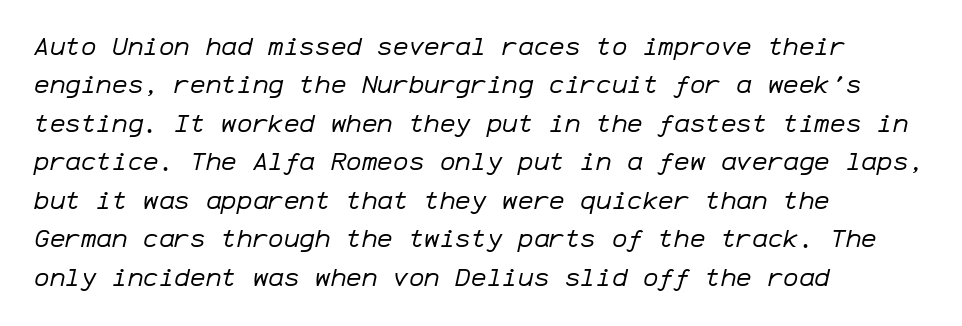
The image shows 26 px text type, italic (leaning right); set left-aligned, normal line spacing (1.48x), normal letter spacing, not underlined.
